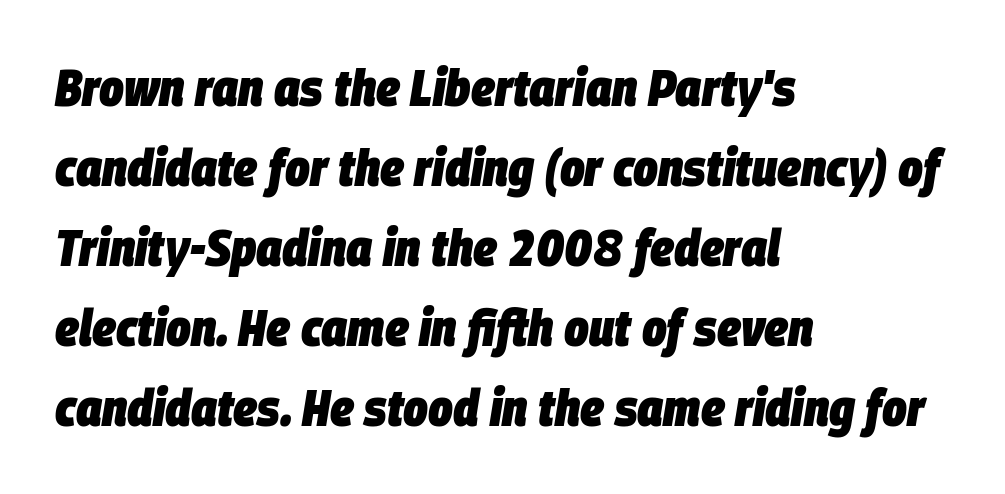
Q: Is the text bold? A: Yes.
Q: Is the text italic (slanted)? A: Yes, it leans right by about 9 degrees.
Q: Is the text underlined? A: No.
Q: How is the paragraph aligned? A: Left-aligned.
Q: Is the spacing between letters normal or unusually wide? A: Normal.
Q: Is the spacing between lines tight, normal or loose? A: Normal.
Q: Width (condensed, normal, or wide)? A: Condensed.
Q: Stroke contrast? A: Low.
Q: x-height? A: Large.
Q: Monospaced? A: No.
